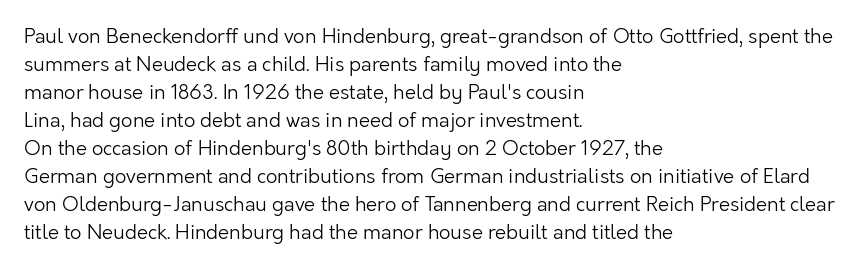
{"italic": "no", "bold": "no", "underline": "no", "align": "left", "line_spacing": "normal", "line_spacing_ratio": 1.4, "letter_spacing": "normal", "letter_spacing_em": 0.0, "glyph_px": 20}
